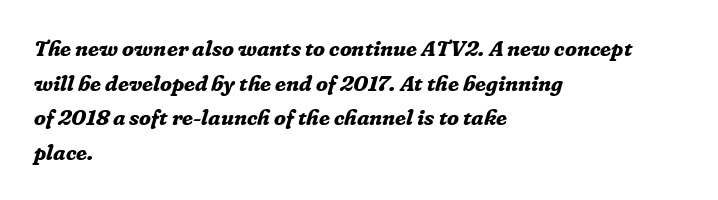
Q: Is the text bold? A: Yes.
Q: Is the text italic (slanted)? A: Yes, it leans right by about 16 degrees.
Q: Is the text underlined? A: No.
Q: How is the paragraph aligned? A: Left-aligned.
Q: Is the spacing between letters normal or unusually wide? A: Normal.
Q: Is the spacing between lines tight, normal or loose? A: Normal.
